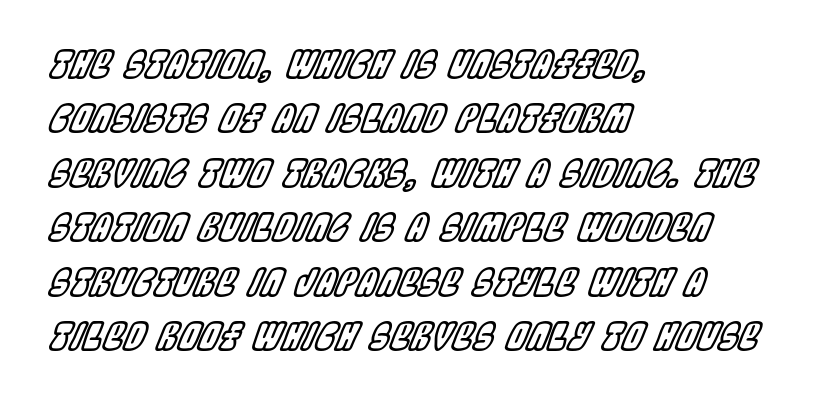
The vertical gap from one line to the next is medium. This sample has the flowing, uneven cadence of proportional lettering. Posture: slanted. The compositor pushed each line to the left boundary. The gap between lines stays unmarked. Characters follow at the spacing the type designer built in.
